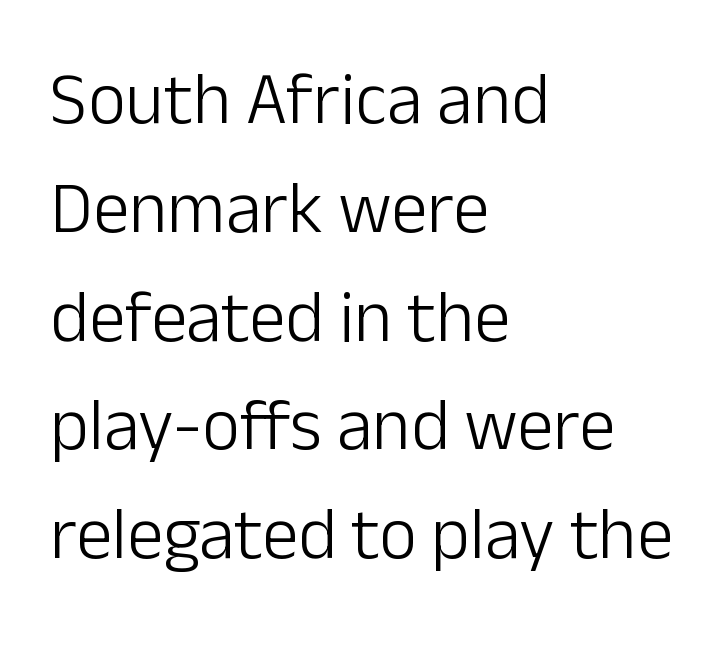
{"serif": "no", "italic": "no", "bold": "no", "weight": "light", "width": "normal", "stroke_contrast": "low", "x_height": "medium", "monospaced": "no", "underline": "no", "align": "left", "line_spacing": "normal", "line_spacing_ratio": 1.49, "letter_spacing": "normal", "letter_spacing_em": 0.0, "glyph_px": 73}
